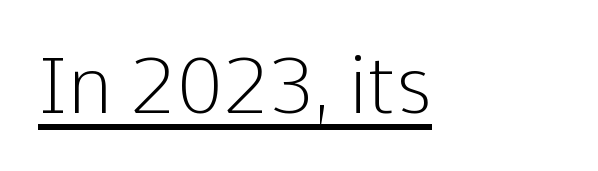
The image shows 78 px light sans-serif type, upright; set normal letter spacing, underlined; low stroke contrast and a medium x-height.
